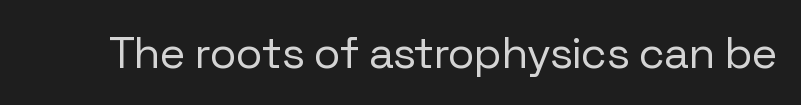
A roman cut, with each character standing at attention. Spacing between characters is what you'd get straight out of the box. A typesetter would call this proportional, since set widths differ per character. Check where the strokes stop: nothing finishes them off — pure sans.
